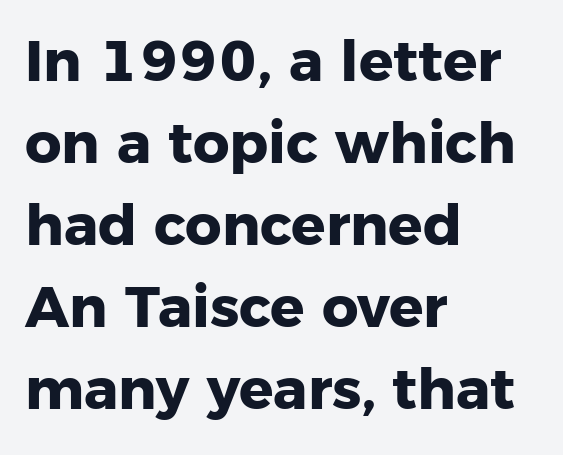
{"serif": "no", "italic": "no", "bold": "yes", "weight": "heavy", "width": "normal", "stroke_contrast": "low", "x_height": "medium", "monospaced": "no", "underline": "no", "align": "left", "line_spacing": "normal", "line_spacing_ratio": 1.44, "letter_spacing": "normal", "letter_spacing_em": 0.0, "glyph_px": 57}
